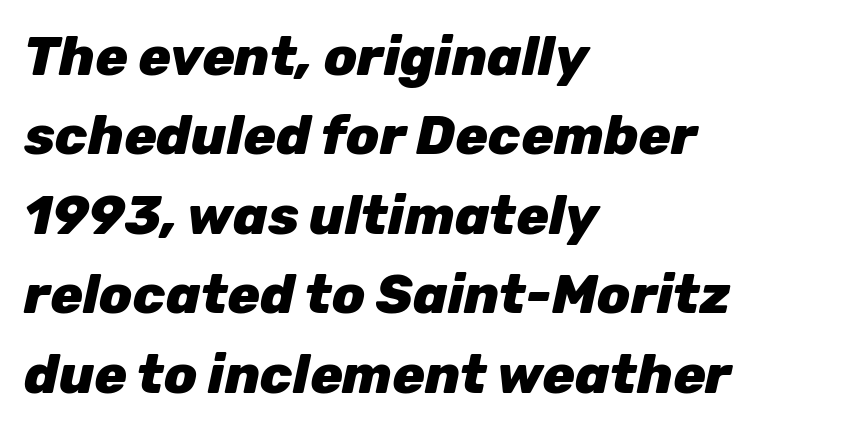
{"italic": "yes", "lean": "right", "slant_degrees": 12, "bold": "yes", "weight": "heavy", "width": "normal", "stroke_contrast": "low", "x_height": "medium", "monospaced": "no", "underline": "no", "align": "left", "line_spacing": "normal", "line_spacing_ratio": 1.47, "letter_spacing": "normal", "letter_spacing_em": 0.0, "glyph_px": 54}
